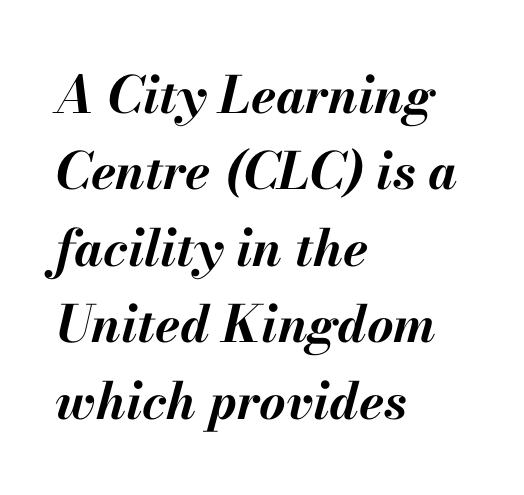
{"italic": "yes", "lean": "right", "slant_degrees": 13, "bold": "yes", "weight": "bold", "width": "normal", "stroke_contrast": "medium", "x_height": "small", "monospaced": "no", "underline": "no", "align": "left", "line_spacing": "normal", "line_spacing_ratio": 1.5, "letter_spacing": "normal", "letter_spacing_em": 0.0, "glyph_px": 51}
